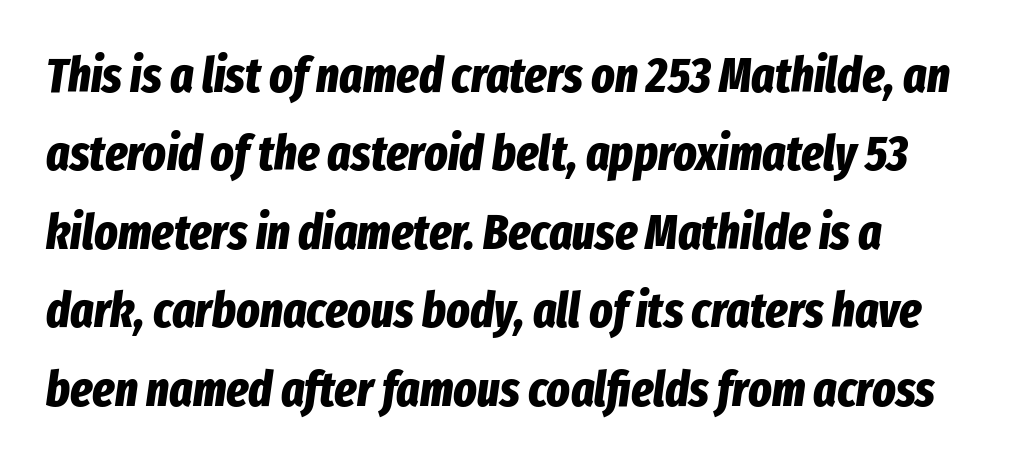
Does the lettering tilt? It does — this is italic. The foot of each line stays bare and open. I'd describe the lettering as bold — thick and assertive. Baseline-to-baseline distance is the conventional proportion of letter height. This sample has the flowing, uneven cadence of proportional lettering. Here the glyphs are tracked normally, forming tight word shapes.
